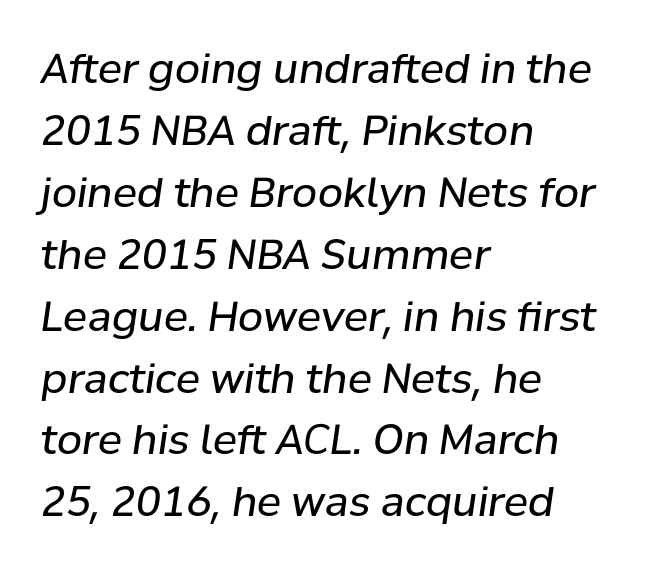
Q: Is the text bold? A: No.
Q: Is the text italic (slanted)? A: Yes, it leans right by about 8 degrees.
Q: Is the text underlined? A: No.
Q: How is the paragraph aligned? A: Left-aligned.
Q: Is the spacing between letters normal or unusually wide? A: Normal.
Q: Is the spacing between lines tight, normal or loose? A: Normal.
Q: Width (condensed, normal, or wide)? A: Normal.
Q: Stroke contrast? A: Low.
Q: x-height? A: Medium.
Q: Monospaced? A: No.
